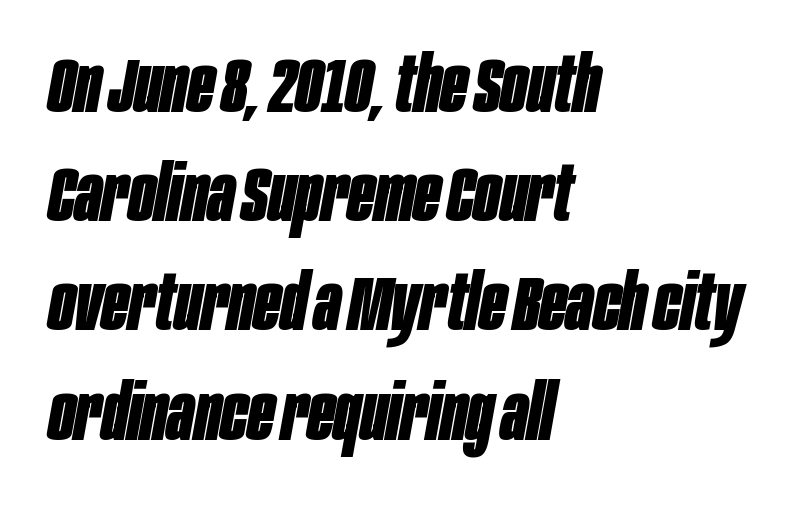
{"italic": "yes", "lean": "right", "slant_degrees": 10, "bold": "yes", "weight": "bold", "width": "condensed", "stroke_contrast": "low", "x_height": "large", "monospaced": "no", "underline": "no", "align": "left", "line_spacing": "normal", "line_spacing_ratio": 1.4, "letter_spacing": "normal", "letter_spacing_em": 0.0, "glyph_px": 78}
